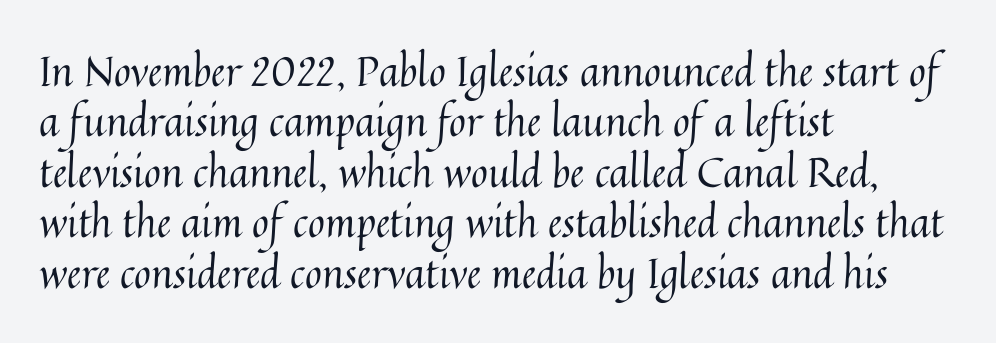
Q: Is the text bold? A: No.
Q: Is the text italic (slanted)? A: Yes.
Q: Is the text underlined? A: No.
Q: How is the paragraph aligned? A: Left-aligned.
Q: Is the spacing between letters normal or unusually wide? A: Normal.
Q: Width (condensed, normal, or wide)? A: Normal.
Q: Stroke contrast? A: Medium.
Q: x-height? A: Medium.
Q: Monospaced? A: No.
